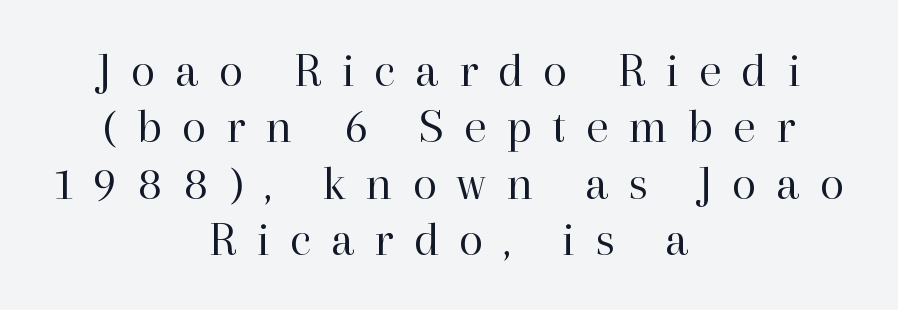
Q: Is the text bold? A: No.
Q: Is the text italic (slanted)? A: No, it is upright.
Q: Is the typeface a serif or a sans-serif typeface? A: Serif.
Q: Is the text underlined? A: No.
Q: How is the paragraph aligned? A: Centered.
Q: Is the spacing between letters normal or unusually wide? A: Unusually wide.
Q: Is the spacing between lines tight, normal or loose? A: Tight.
Q: Width (condensed, normal, or wide)? A: Normal.
Q: Stroke contrast? A: High.
Q: x-height? A: Medium.
Q: Monospaced? A: No.
